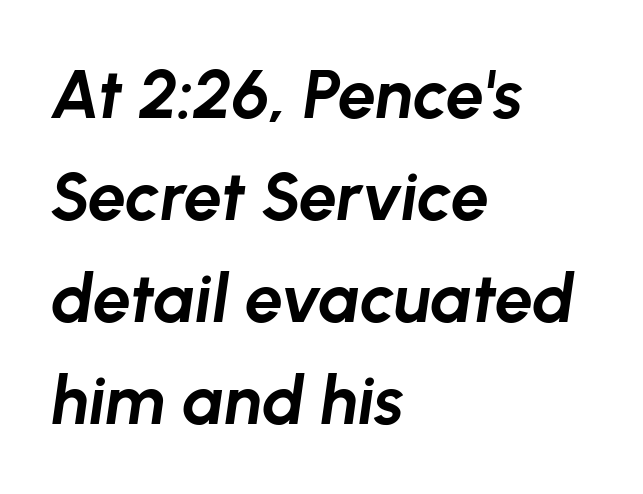
The passage shown leans; its letterforms are oblique. Descenders hang freely into open space. Spacing between characters is what you'd get straight out of the box. The passage shown is typed in a proportional face where columns would drift. The font is running at its bold setting.
